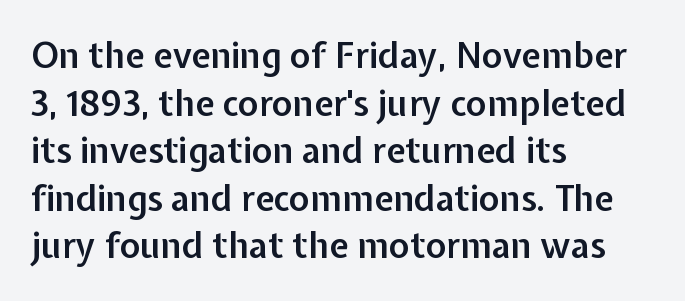
Q: Is the text bold? A: Semi-bold.
Q: Is the text italic (slanted)? A: No, it is upright.
Q: Is the typeface a serif or a sans-serif typeface? A: Sans-serif.
Q: Is the text underlined? A: No.
Q: How is the paragraph aligned? A: Left-aligned.
Q: Is the spacing between letters normal or unusually wide? A: Normal.
Q: Is the spacing between lines tight, normal or loose? A: Normal.
Q: Width (condensed, normal, or wide)? A: Normal.
Q: Stroke contrast? A: Low.
Q: x-height? A: Medium.
Q: Monospaced? A: No.
